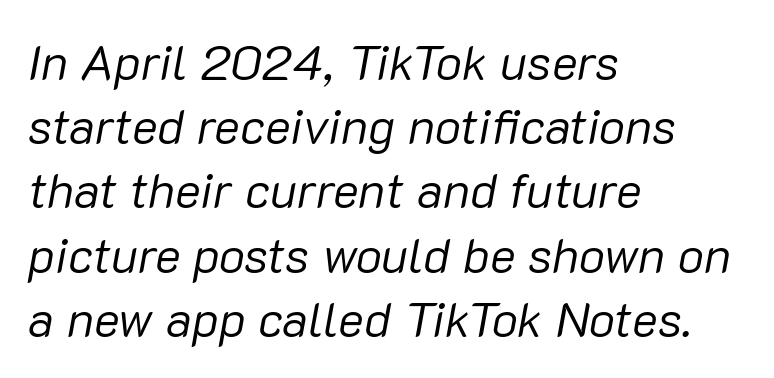
A light-to-regular cut is what we see here. This sample uses plain, unmodified letter spacing. Glance below the letters and you will spot only blank space. The line-height multiplier appears to be the usual default. Each letter keeps its own natural width here, so spacing adapts to shape.
